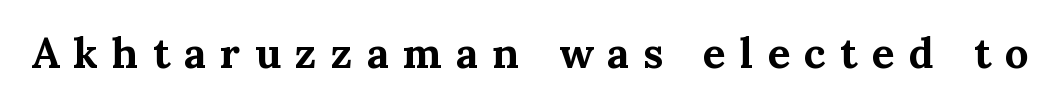
The image shows 42 px bold serif type, upright; set unusually wide letter spacing (+0.34 em), not underlined; medium stroke contrast and a medium x-height.
